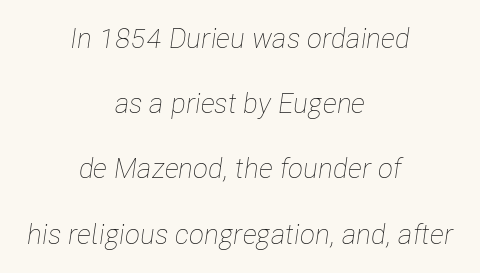
This is not heavy type; no bold has been used. Note the varied advance widths — an 'i' is clearly narrower than an 'm'. Notice how the passage keeps no hard edge, just a central spine. A typesetter would mark this as italic. Just letters on the line, the space beneath them empty. Honestly, the rows look like they've been pulled way apart.
